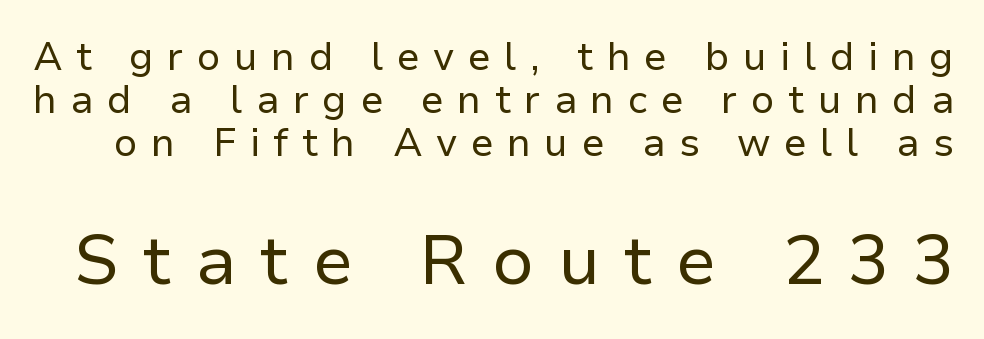
Summary of vertical rhythm: compact, with narrow interline spacing. What stands out about the letter spacing? Its width — letters are far apart. No feet cap the strokes, marking this as sans-serif type. Vertical strokes here are truly vertical. The typeface has the unassuming heft of standard copy or less. A clean baseline with only descenders dipping below it.
